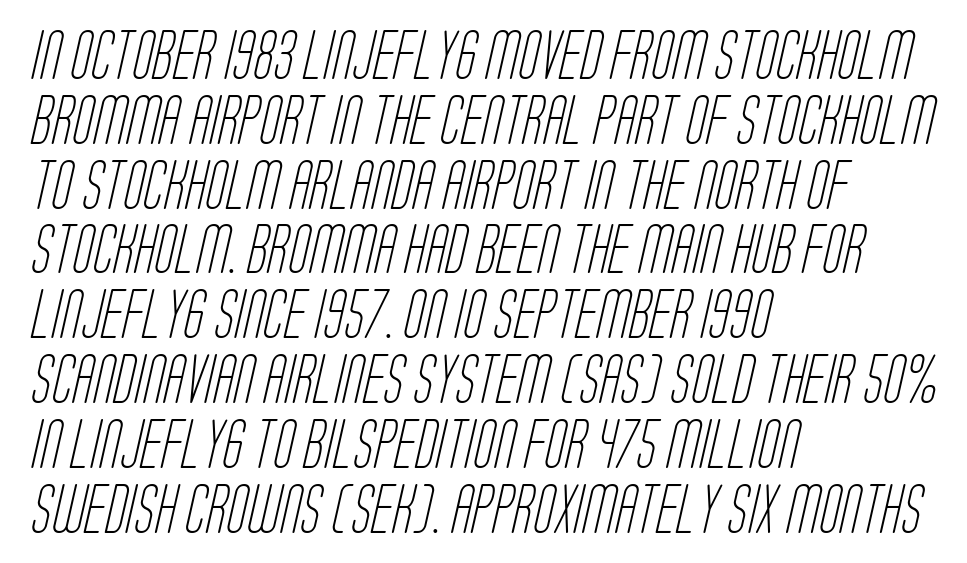
{"serif": "no", "bold": "no", "weight": "light", "width": "condensed", "stroke_contrast": "low", "x_height": "large", "monospaced": "no", "underline": "no", "align": "left", "line_spacing": "normal", "line_spacing_ratio": 1.35, "letter_spacing": "normal", "letter_spacing_em": 0.0, "glyph_px": 48}
